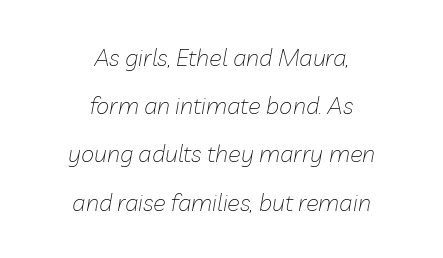
Q: Is the text bold? A: No.
Q: Is the text italic (slanted)? A: Yes, it leans right by about 10 degrees.
Q: Is the text underlined? A: No.
Q: How is the paragraph aligned? A: Centered.
Q: Is the spacing between letters normal or unusually wide? A: Normal.
Q: Is the spacing between lines tight, normal or loose? A: Loose.
